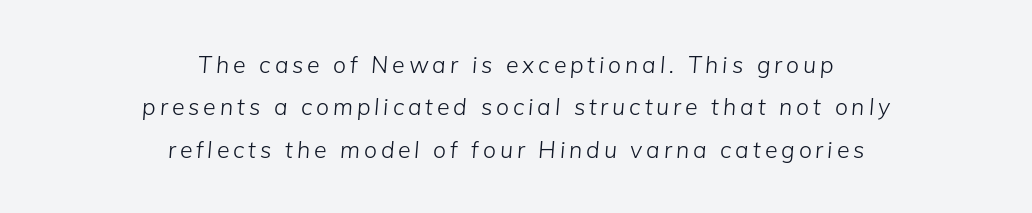
The image shows 23 px text type, italic (leaning right); set centered, line spacing 1.84x, not underlined.
